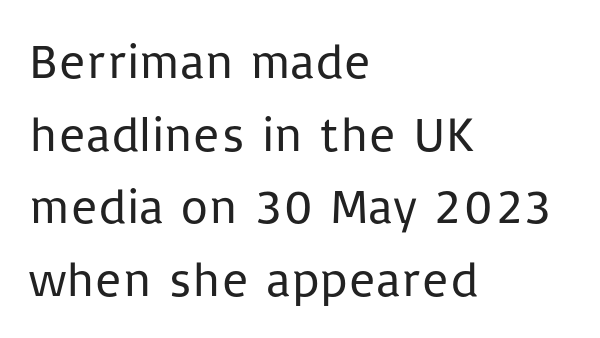
The image shows 49 px regular-weight sans-serif type, upright; set left-aligned, normal line spacing (1.48x), normal letter spacing, not underlined; low stroke contrast and a medium x-height.
